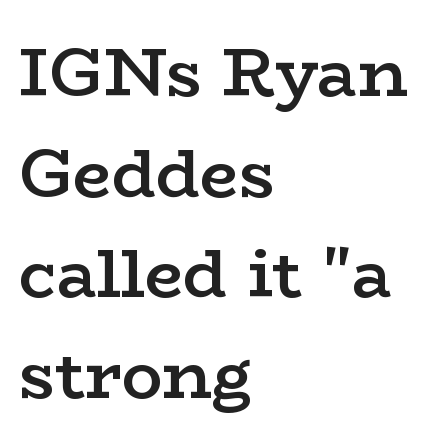
{"serif": "yes", "italic": "no", "bold": "semi", "weight": "semibold", "width": "wide", "stroke_contrast": "low", "x_height": "medium", "monospaced": "no", "underline": "no", "align": "left", "line_spacing": "normal", "line_spacing_ratio": 1.48, "letter_spacing": "normal", "letter_spacing_em": 0.0, "glyph_px": 68}
